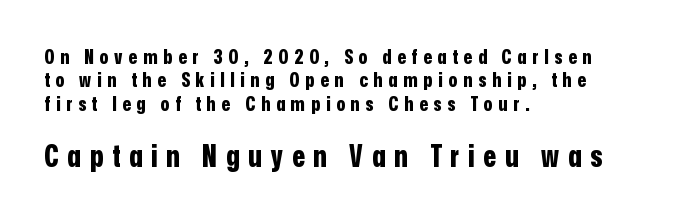
{"serif": "no", "italic": "no", "bold": "yes", "weight": "bold", "width": "condensed", "stroke_contrast": "low", "x_height": "medium", "monospaced": "no", "underline": "no", "align": "left", "line_spacing_ratio": 1.17, "letter_spacing": "wide", "letter_spacing_em": 0.29, "larger_block": "second", "size_ratio": 1.5, "glyph_px": 30}
